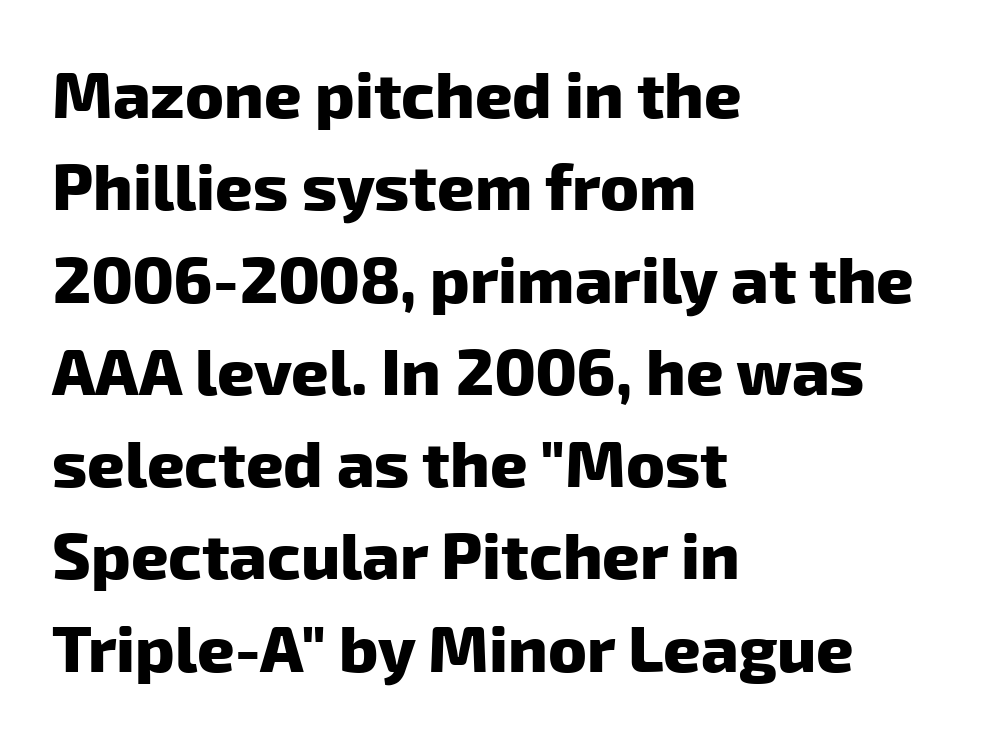
The image shows 65 px heavy sans-serif type; set left-aligned, normal line spacing (1.42x), normal letter spacing, not underlined; low stroke contrast and a medium x-height.
